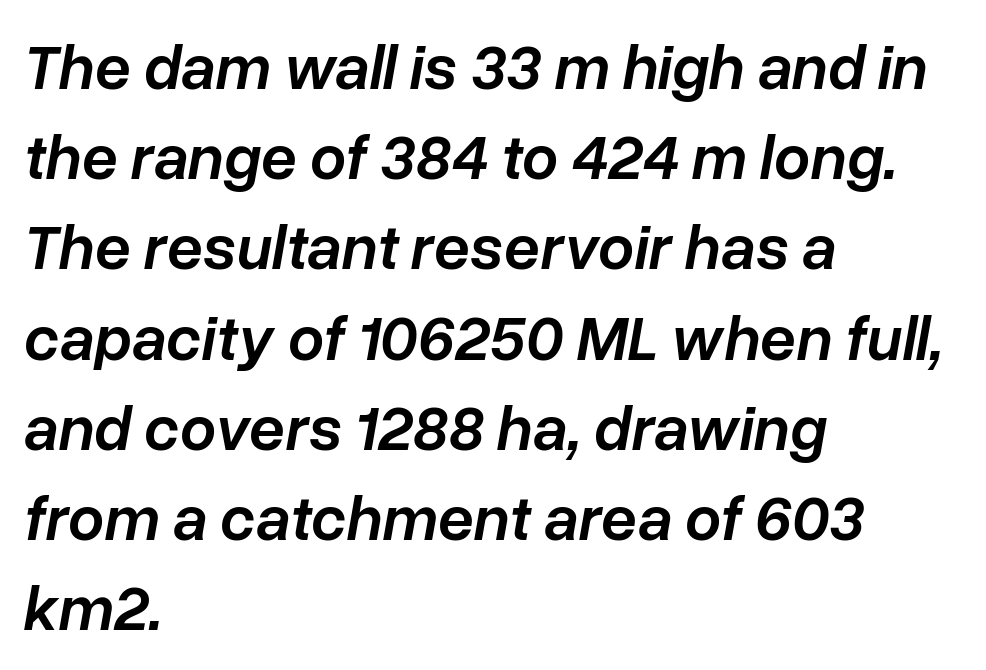
{"italic": "yes", "lean": "right", "slant_degrees": 10, "bold": "semi", "weight": "semibold", "width": "normal", "stroke_contrast": "low", "x_height": "medium", "monospaced": "no", "underline": "no", "align": "left", "line_spacing": "normal", "line_spacing_ratio": 1.41, "letter_spacing": "normal", "letter_spacing_em": 0.0, "glyph_px": 64}
